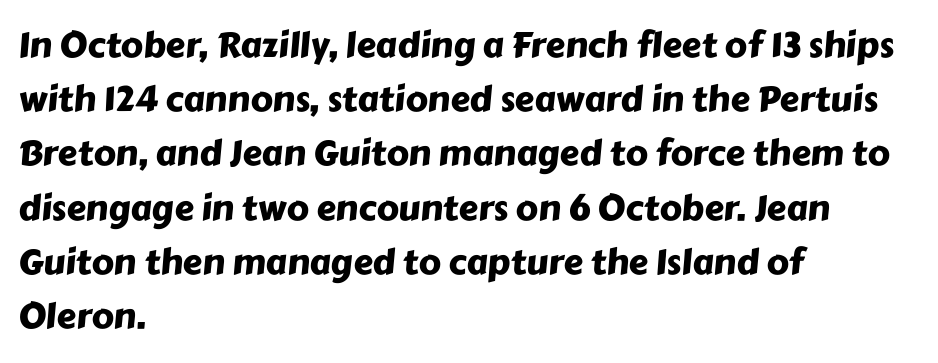
The image shows 35 px sans-serif type; set left-aligned, normal line spacing (1.55x), normal letter spacing, not underlined; low stroke contrast and a medium x-height.
